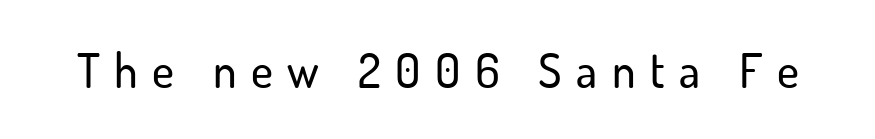
{"serif": "no", "italic": "no", "width": "normal", "stroke_contrast": "low", "x_height": "small", "monospaced": "no", "underline": "no", "letter_spacing": "wide", "letter_spacing_em": 0.31, "glyph_px": 47}
